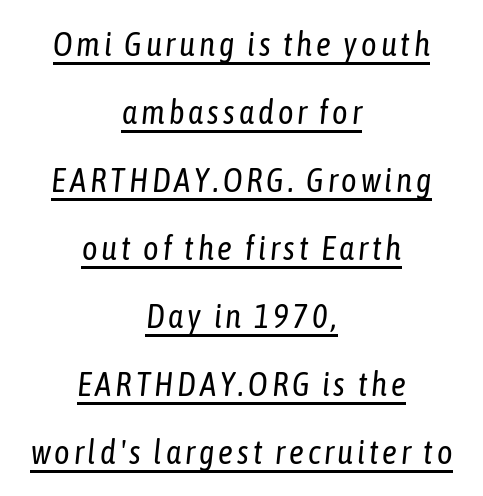
Notice how a bar underscores the lettering throughout. This is not heavy type; no bold has been used. Baseline-to-baseline distance is far greater than the letter height. Short and long lines alike share a common midpoint. Each letter keeps its own natural width here, so spacing adapts to shape.
